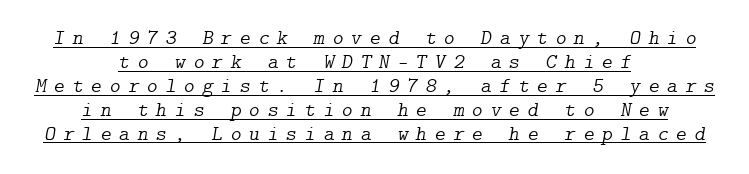
The glyphs look as if they've been sheared to an angle. Look at the tracking — it's clearly loosened, letters drifting apart. The typesetter has applied underlining to the passage shown. Stems and bowls with no extra thickness — not bold.
